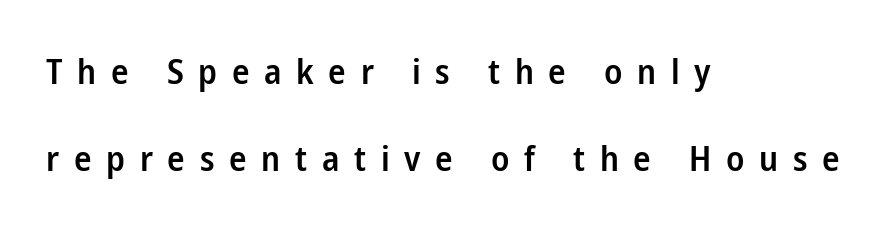
Q: Is the text bold? A: Semi-bold.
Q: Is the text italic (slanted)? A: No, it is upright.
Q: Is the typeface a serif or a sans-serif typeface? A: Sans-serif.
Q: Is the text underlined? A: No.
Q: How is the paragraph aligned? A: Left-aligned.
Q: Is the spacing between letters normal or unusually wide? A: Unusually wide.
Q: Is the spacing between lines tight, normal or loose? A: Loose.
Q: Width (condensed, normal, or wide)? A: Condensed.
Q: Stroke contrast? A: Low.
Q: x-height? A: Medium.
Q: Monospaced? A: No.
